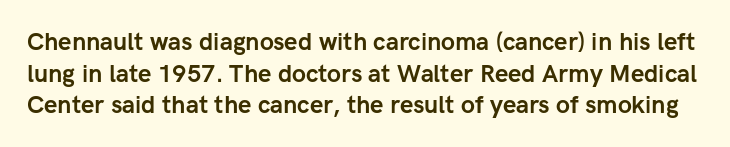
The image shows 24 px bold type, upright; set normal line spacing (1.32x), normal letter spacing, not underlined.
